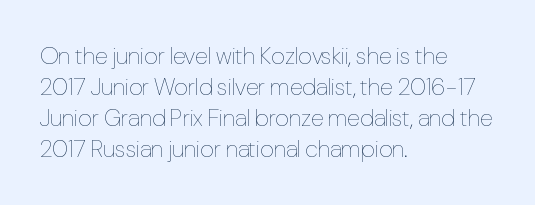
The image shows 24 px text type, upright; set left-aligned, normal line spacing (1.29x), normal letter spacing, not underlined.
